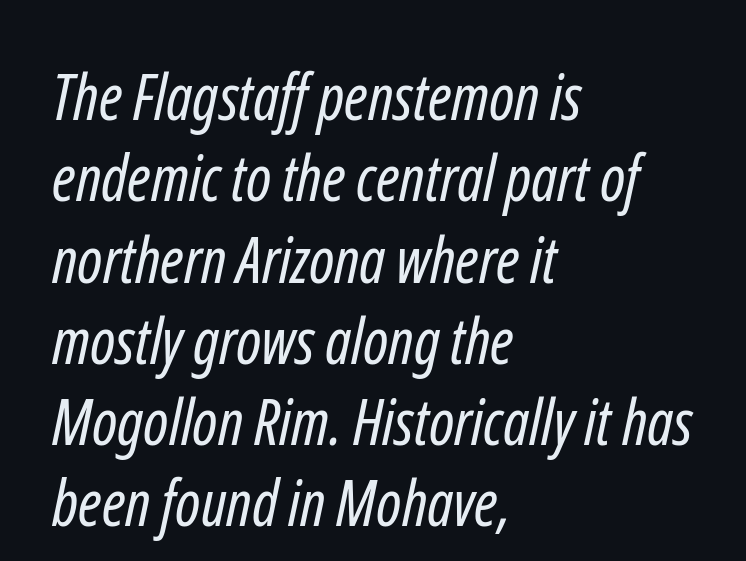
Reading down the block, your eye returns to a fixed left position each line. Stroke mass is kept to a normal reading level or below. Lines of text with bare space underneath. Grotesque or geometric, the face here clearly has no serifs. Is this a fixed-width face? No — the glyphs have proportional, varying widths. A typesetter would call this zero additional tracking.
